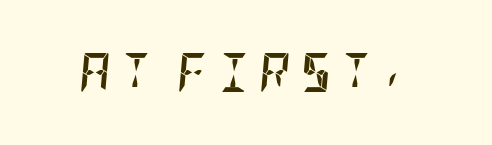
Q: Is the text bold? A: Yes.
Q: Is the text italic (slanted)? A: Yes, it leans right by about 5 degrees.
Q: Is the text underlined? A: No.
Q: Is the spacing between letters normal or unusually wide? A: Unusually wide.
Q: Width (condensed, normal, or wide)? A: Condensed.
Q: Stroke contrast? A: Low.
Q: x-height? A: Large.
